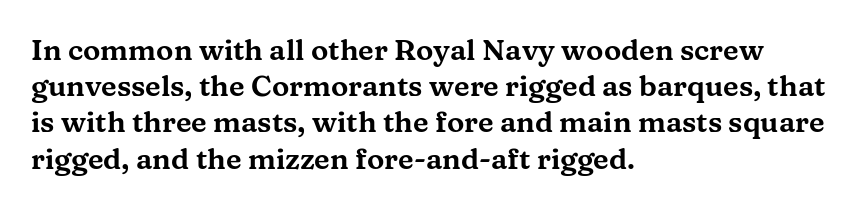
The image shows 29 px wide serif type, upright; set left-aligned, normal line spacing (1.25x), normal letter spacing, not underlined; medium stroke contrast and a medium x-height.
